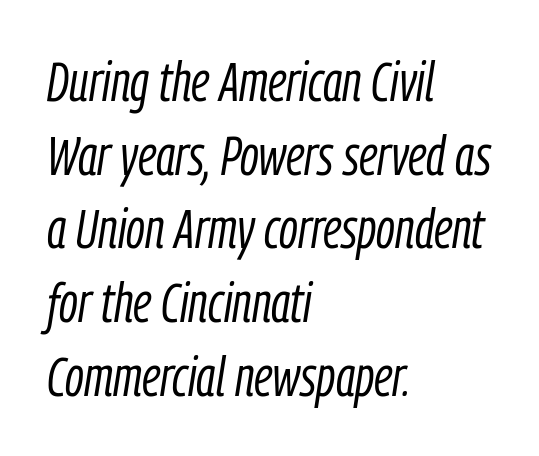
Q: Is the text bold? A: No.
Q: Is the text italic (slanted)? A: Yes, it leans right by about 9 degrees.
Q: Is the text underlined? A: No.
Q: How is the paragraph aligned? A: Left-aligned.
Q: Is the spacing between letters normal or unusually wide? A: Normal.
Q: Is the spacing between lines tight, normal or loose? A: Normal.
Q: Width (condensed, normal, or wide)? A: Condensed.
Q: Stroke contrast? A: Low.
Q: x-height? A: Medium.
Q: Monospaced? A: No.
